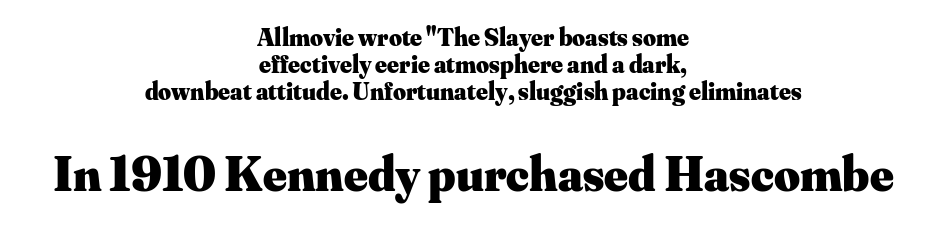
The typography opts for an upright posture over an oblique one. Each letter keeps its own natural width here, so spacing adapts to shape. Underlining? Definitely not there. Examine the stroke ends and you'll spot serifs.
